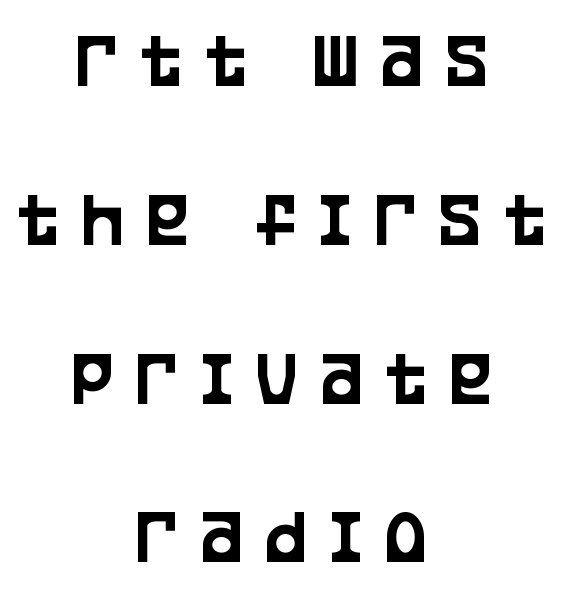
{"serif": "no", "italic": "no", "width": "condensed", "stroke_contrast": "low", "x_height": "large", "monospaced": "no", "underline": "no", "align": "center", "line_spacing": "loose", "line_spacing_ratio": 2.01, "letter_spacing": "wide", "letter_spacing_em": 0.29, "glyph_px": 79}
